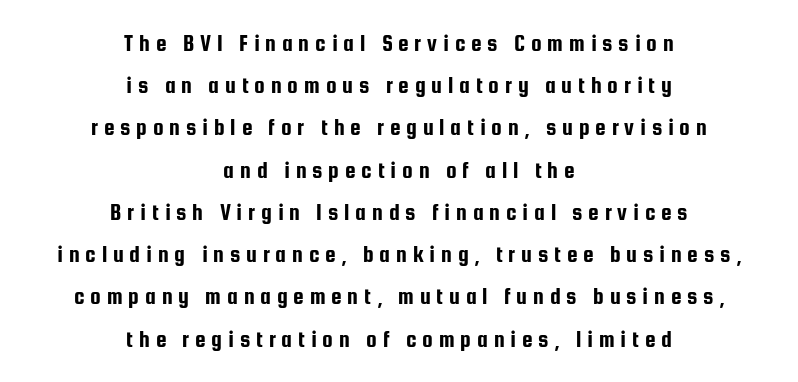
{"italic": "no", "underline": "no", "align": "center", "line_spacing_ratio": 1.76, "letter_spacing": "wide", "letter_spacing_em": 0.24, "glyph_px": 24}
